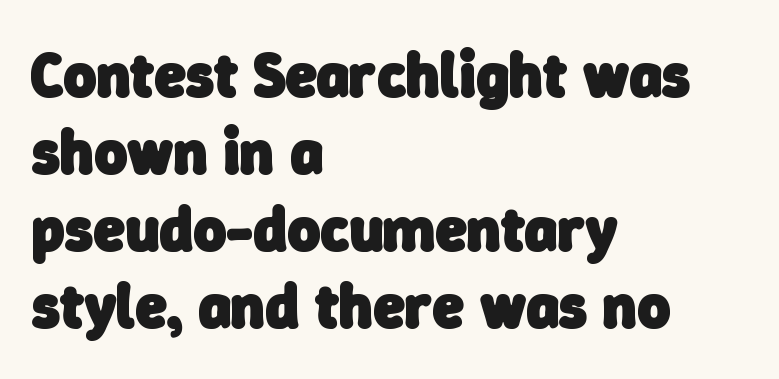
{"serif": "no", "bold": "yes", "weight": "heavy", "width": "normal", "stroke_contrast": "low", "x_height": "medium", "monospaced": "no", "underline": "no", "align": "left", "line_spacing_ratio": 1.22, "letter_spacing": "normal", "letter_spacing_em": 0.0, "glyph_px": 63}
